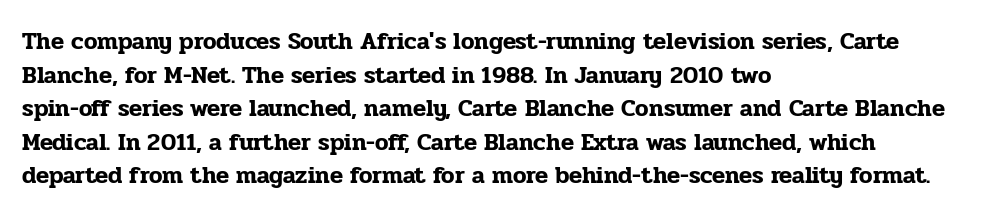
Leading matches the norm, producing a regular column. Every stem runs plumb, perpendicular to the baseline. Underline: absent. In CSS terms this would be text-align: left. Here the glyphs are tracked normally, forming tight word shapes.
